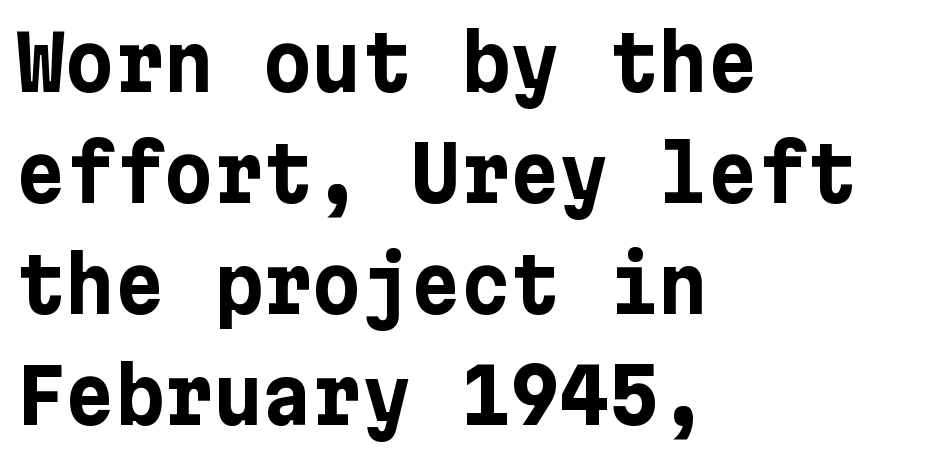
Q: Is the text bold? A: Yes.
Q: Is the text italic (slanted)? A: No, it is upright.
Q: Is the typeface a serif or a sans-serif typeface? A: Sans-serif.
Q: Is the text underlined? A: No.
Q: How is the paragraph aligned? A: Left-aligned.
Q: Is the spacing between letters normal or unusually wide? A: Normal.
Q: Is the spacing between lines tight, normal or loose? A: Normal.
Q: Width (condensed, normal, or wide)? A: Normal.
Q: Stroke contrast? A: Low.
Q: x-height? A: Medium.
